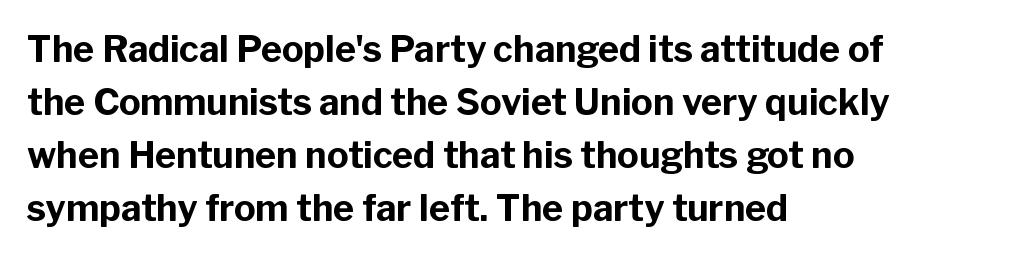
The image shows 36 px bold sans-serif type, upright; set left-aligned, normal line spacing (1.47x), normal letter spacing, not underlined; low stroke contrast and a medium x-height.
